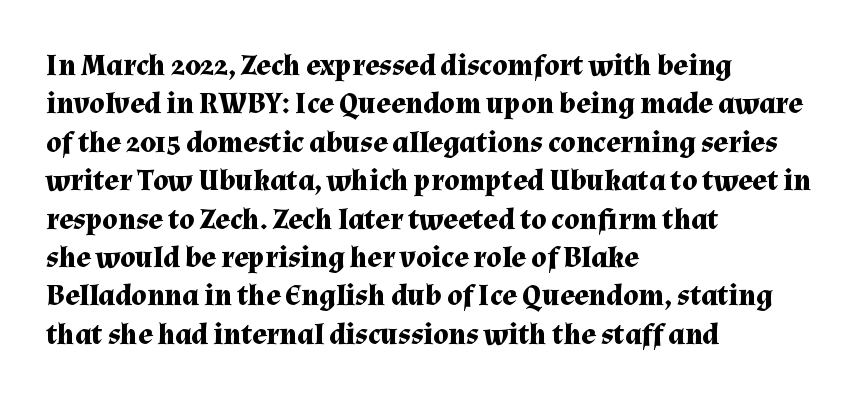
{"serif": "yes", "italic": "no", "bold": "yes", "weight": "bold", "width": "normal", "stroke_contrast": "medium", "x_height": "medium", "monospaced": "no", "underline": "no", "align": "left", "line_spacing": "normal", "line_spacing_ratio": 1.28, "letter_spacing": "normal", "letter_spacing_em": 0.0, "glyph_px": 30}
